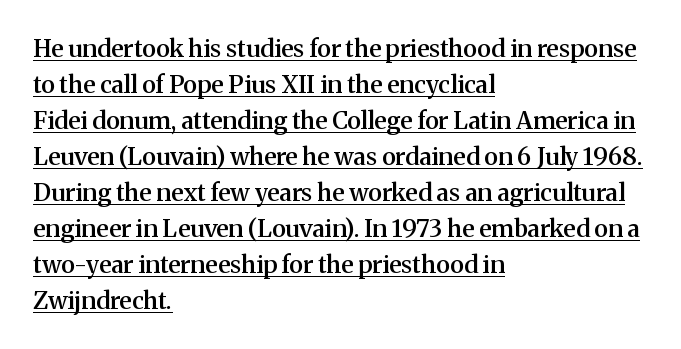
Quick note: interline space is typical. Notice how the passage keeps a crisp vertical edge on the left only. The tracking reads as untouched default to a designer's eye. Notice how a bar underscores the lettering throughout. Moderately thickened strokes mark this as semibold type. Style check: upright.
